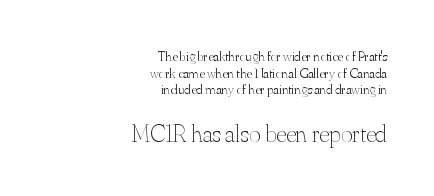
{"italic": "no", "bold": "no", "underline": "no", "align": "right", "line_spacing_ratio": 1.19, "letter_spacing": "normal", "letter_spacing_em": 0.0, "larger_block": "second", "size_ratio": 1.79, "glyph_px": 25}
